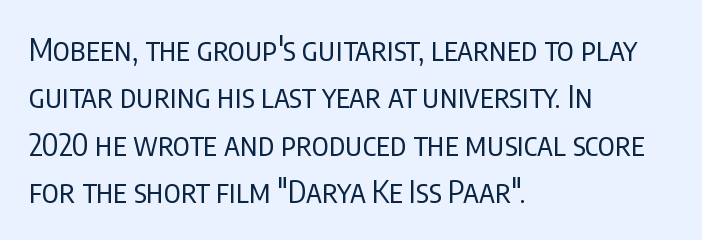
The image shows 31 px regular-weight, condensed sans-serif type, upright; set left-aligned, normal line spacing (1.53x), normal letter spacing, not underlined; low stroke contrast and a large x-height.
